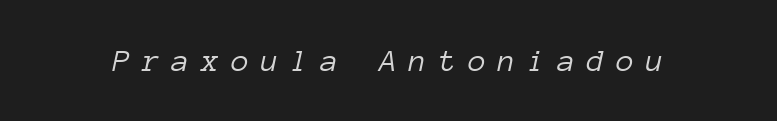
Q: Is the text bold? A: No.
Q: Is the text italic (slanted)? A: Yes, it leans right by about 12 degrees.
Q: Is the text underlined? A: No.
Q: Is the spacing between letters normal or unusually wide? A: Unusually wide.
Q: Width (condensed, normal, or wide)? A: Normal.
Q: Stroke contrast? A: Low.
Q: x-height? A: Medium.
Q: Monospaced? A: Yes.
